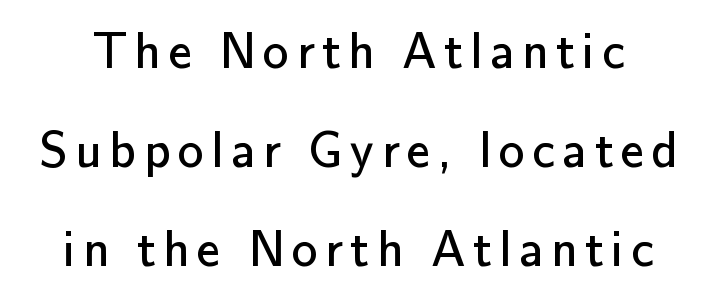
The image shows 52 px regular-weight sans-serif type, upright; set loose line spacing (1.9x), not underlined; low stroke contrast and a small x-height.
